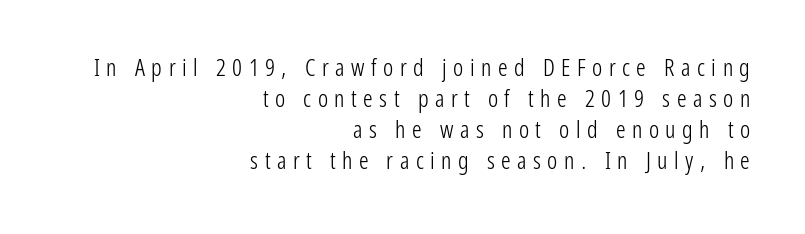
Bold? No — there's no thickening of the strokes. Every stem runs plumb, perpendicular to the baseline. Teacher's note: observe the even right margin — that is flush-right alignment. Line spacing here is normal. This rendering widens character spacing well past its baseline value. The gap between lines stays unmarked.
